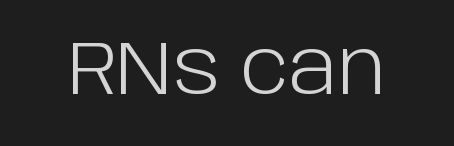
Q: Is the text bold? A: No.
Q: Is the text italic (slanted)? A: No, it is upright.
Q: Is the typeface a serif or a sans-serif typeface? A: Sans-serif.
Q: Is the text underlined? A: No.
Q: Is the spacing between letters normal or unusually wide? A: Normal.
Q: Width (condensed, normal, or wide)? A: Normal.
Q: Stroke contrast? A: Low.
Q: x-height? A: Large.
Q: Monospaced? A: No.
